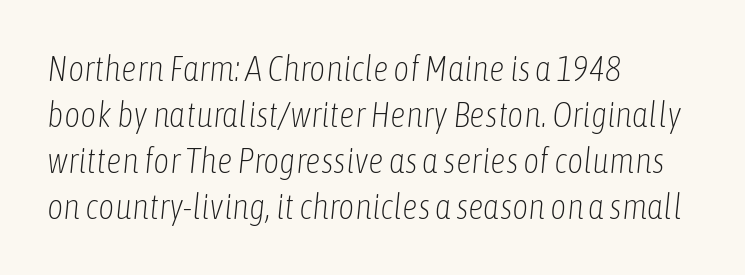
Q: Is the text bold? A: No.
Q: Is the text italic (slanted)? A: Yes, it leans right by about 6 degrees.
Q: Is the text underlined? A: No.
Q: How is the paragraph aligned? A: Left-aligned.
Q: Is the spacing between letters normal or unusually wide? A: Normal.
Q: Is the spacing between lines tight, normal or loose? A: Normal.
Q: Width (condensed, normal, or wide)? A: Condensed.
Q: Stroke contrast? A: Low.
Q: x-height? A: Medium.
Q: Monospaced? A: No.
